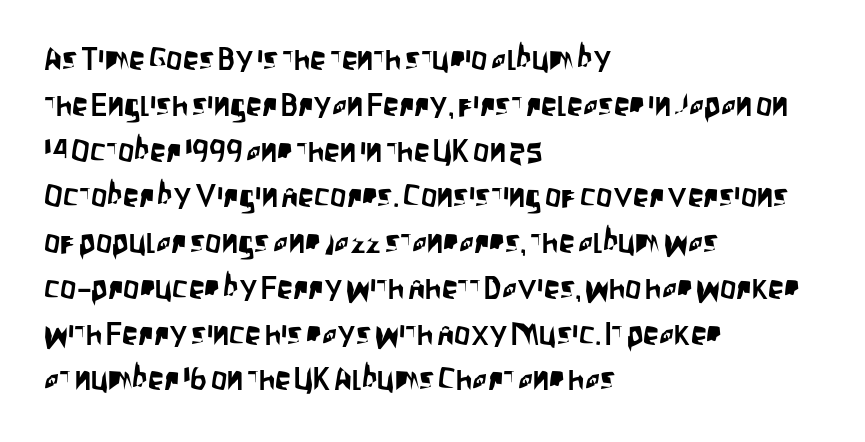
Q: Is the text italic (slanted)? A: No, it is upright.
Q: Is the typeface a serif or a sans-serif typeface? A: Sans-serif.
Q: Is the text underlined? A: No.
Q: How is the paragraph aligned? A: Left-aligned.
Q: Is the spacing between letters normal or unusually wide? A: Normal.
Q: Is the spacing between lines tight, normal or loose? A: Normal.
Q: Width (condensed, normal, or wide)? A: Condensed.
Q: Stroke contrast? A: Low.
Q: x-height? A: Large.
Q: Monospaced? A: No.
